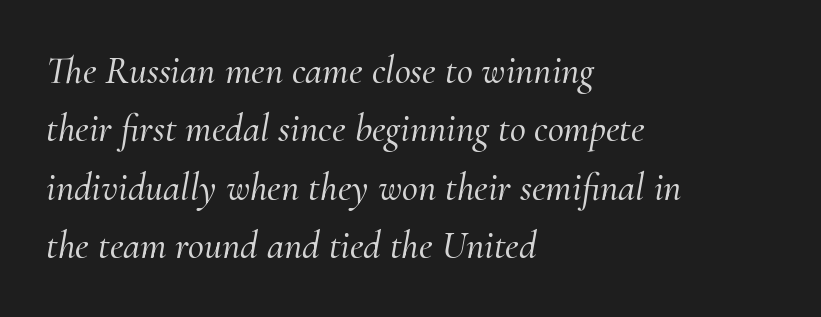
Q: Is the text italic (slanted)? A: Yes, it leans right by about 10 degrees.
Q: Is the typeface a serif or a sans-serif typeface? A: Serif.
Q: Is the text underlined? A: No.
Q: How is the paragraph aligned? A: Left-aligned.
Q: Is the spacing between letters normal or unusually wide? A: Normal.
Q: Is the spacing between lines tight, normal or loose? A: Normal.
Q: Width (condensed, normal, or wide)? A: Normal.
Q: Stroke contrast? A: Medium.
Q: x-height? A: Small.
Q: Monospaced? A: No.
